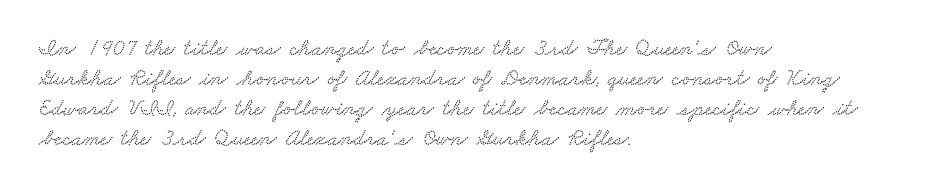
Q: Is the text underlined? A: No.
Q: How is the paragraph aligned? A: Left-aligned.
Q: Is the spacing between letters normal or unusually wide? A: Normal.
Q: Is the spacing between lines tight, normal or loose? A: Normal.
